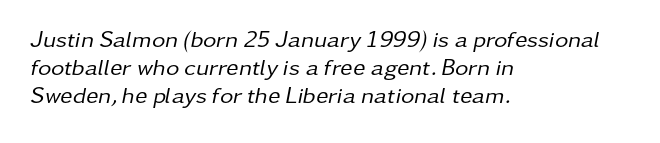
Each line starts at the same left margin while the right side varies. This is oblique type, the kind used for emphasis or titles. A quiet, ordinary-to-light weight characterises the typeface. The passage shown has conventional tracking throughout. A bare baseline throughout the passage.
